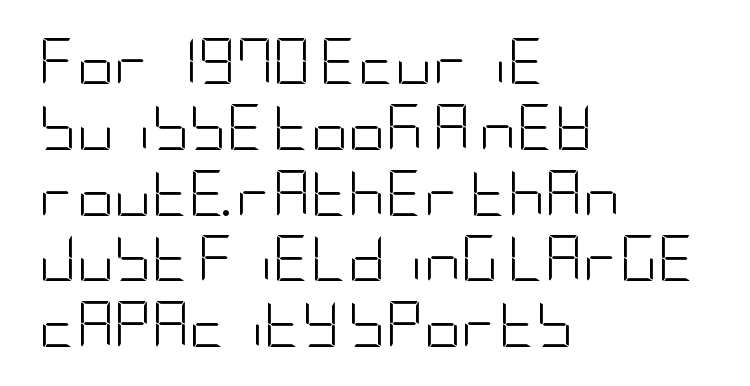
{"serif": "no", "italic": "no", "bold": "no", "weight": "light", "width": "condensed", "stroke_contrast": "low", "x_height": "large", "underline": "no", "align": "left", "line_spacing": "normal", "line_spacing_ratio": 1.43, "letter_spacing": "normal", "letter_spacing_em": 0.0, "glyph_px": 46}
